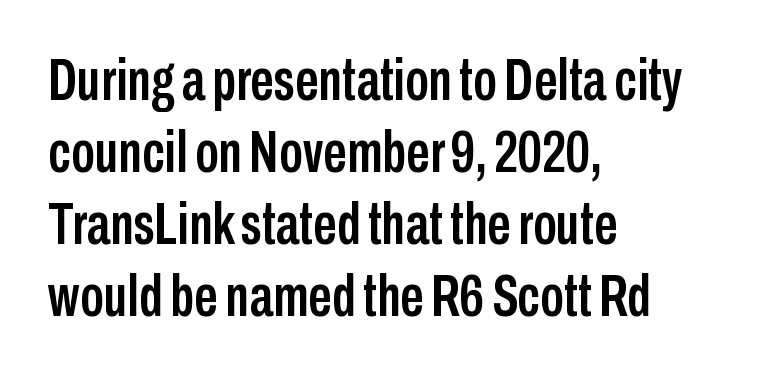
Q: Is the text italic (slanted)? A: No, it is upright.
Q: Is the typeface a serif or a sans-serif typeface? A: Sans-serif.
Q: Is the text underlined? A: No.
Q: How is the paragraph aligned? A: Left-aligned.
Q: Is the spacing between letters normal or unusually wide? A: Normal.
Q: Width (condensed, normal, or wide)? A: Condensed.
Q: Stroke contrast? A: Low.
Q: x-height? A: Medium.
Q: Monospaced? A: No.
